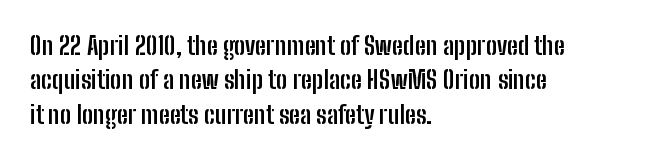
The image shows 25 px bold type, upright; set left-aligned, normal line spacing (1.38x), normal letter spacing, not underlined.
